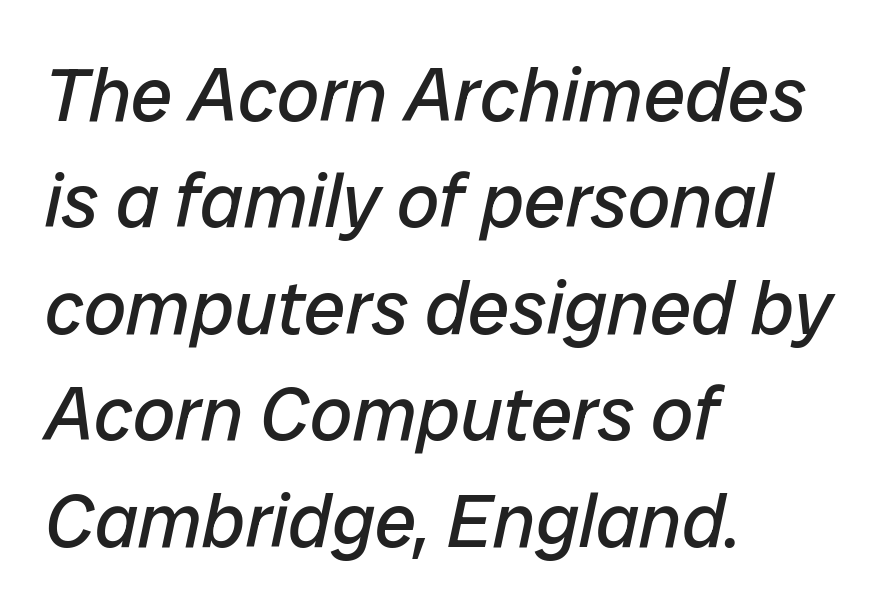
Q: Is the text bold? A: No.
Q: Is the text italic (slanted)? A: Yes, it leans right by about 12 degrees.
Q: Is the text underlined? A: No.
Q: How is the paragraph aligned? A: Left-aligned.
Q: Is the spacing between letters normal or unusually wide? A: Normal.
Q: Is the spacing between lines tight, normal or loose? A: Normal.
Q: Width (condensed, normal, or wide)? A: Normal.
Q: Stroke contrast? A: Low.
Q: x-height? A: Medium.
Q: Monospaced? A: No.
